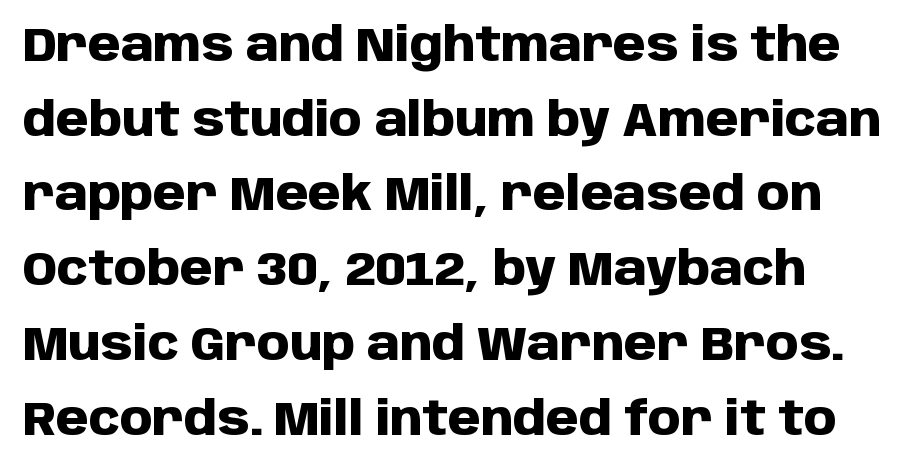
What weight is shown? A full bold with thick strokes. Note the varied advance widths — an 'i' is clearly narrower than an 'm'. The leading is moderate, giving the passage an even texture. Lines of text with bare space underneath. Type style note: lacks serifs. Teacher's note: observe the even left margin — that is flush-left alignment.
